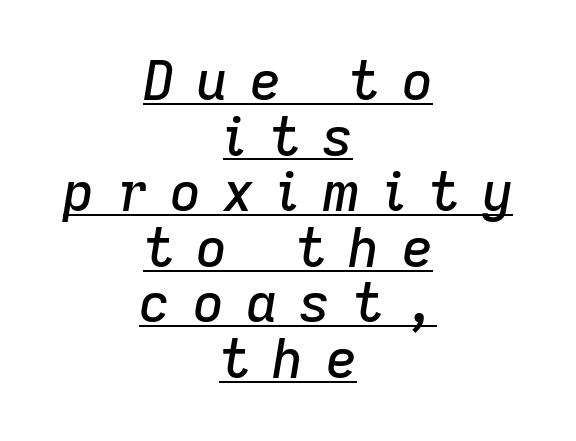
{"italic": "yes", "lean": "right", "slant_degrees": 9, "width": "normal", "stroke_contrast": "low", "x_height": "medium", "monospaced": "no", "underline": "yes", "align": "center", "line_spacing": "tight", "line_spacing_ratio": 1.03, "letter_spacing": "wide", "letter_spacing_em": 0.41, "glyph_px": 54}
